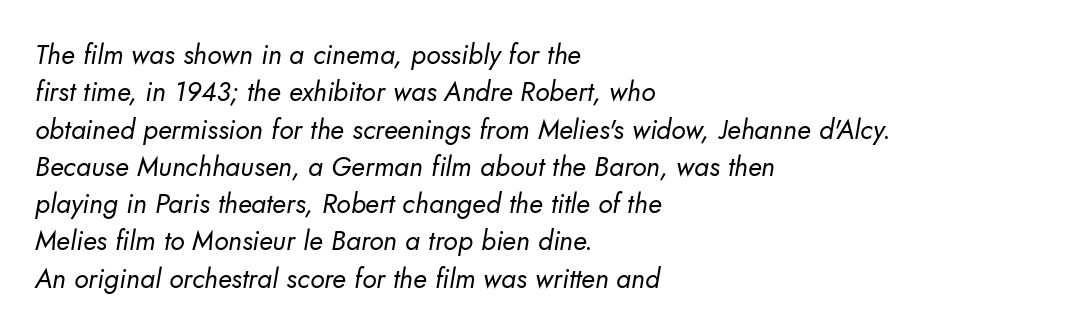
Q: Is the text bold? A: No.
Q: Is the text underlined? A: No.
Q: How is the paragraph aligned? A: Left-aligned.
Q: Is the spacing between letters normal or unusually wide? A: Normal.
Q: Is the spacing between lines tight, normal or loose? A: Normal.
